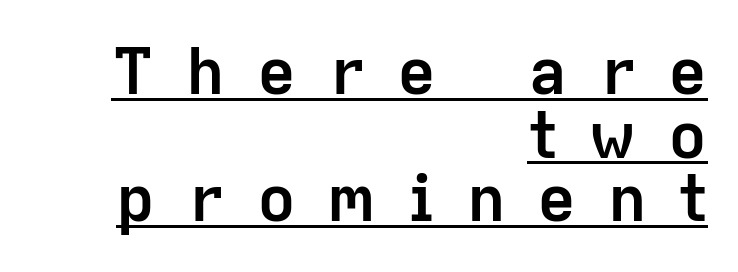
The image shows 65 px semibold sans-serif type, upright; set right-aligned, tight line spacing (0.98x), unusually wide letter spacing (+0.48 em), underlined; low stroke contrast and a medium x-height.
